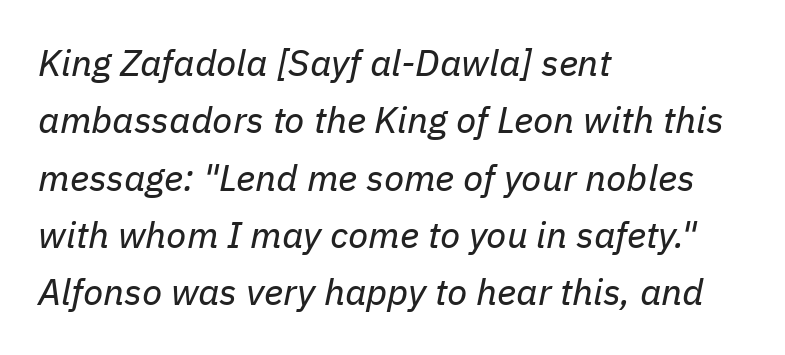
Q: Is the text bold? A: No.
Q: Is the text italic (slanted)? A: Yes, it leans right by about 11 degrees.
Q: Is the text underlined? A: No.
Q: How is the paragraph aligned? A: Left-aligned.
Q: Is the spacing between letters normal or unusually wide? A: Normal.
Q: Is the spacing between lines tight, normal or loose? A: Normal.
Q: Width (condensed, normal, or wide)? A: Normal.
Q: Stroke contrast? A: Low.
Q: x-height? A: Medium.
Q: Monospaced? A: No.
